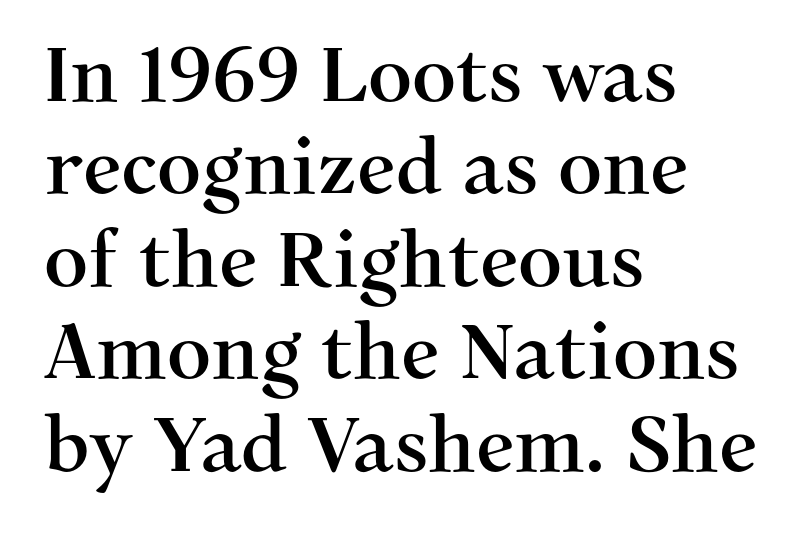
This sample uses a serif face. The face used here is rendered with its standard letterfit. The rendering uses natural spacing where letterforms have individual widths. It's the straight-up-and-down kind of type. Glance below the letters and you will spot only blank space. The paragraph has a hard left edge and a soft right edge.
